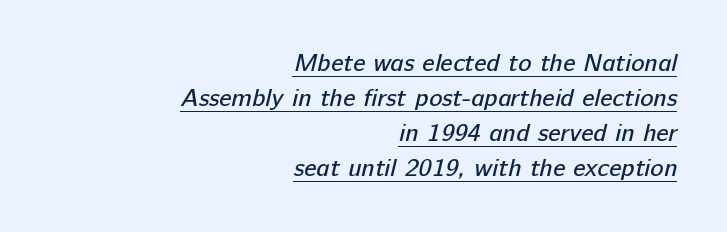
Q: Is the text bold? A: No.
Q: Is the text underlined? A: Yes.
Q: How is the paragraph aligned? A: Right-aligned.
Q: Is the spacing between letters normal or unusually wide? A: Normal.
Q: Is the spacing between lines tight, normal or loose? A: Normal.
